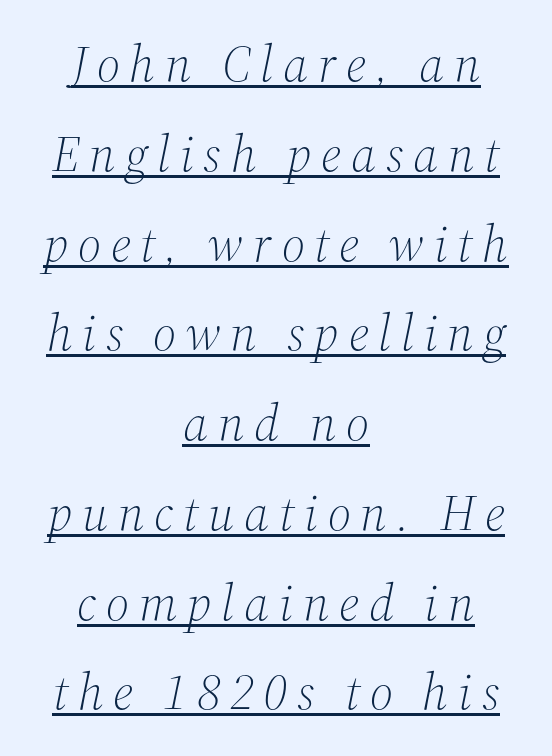
A baseline rule has been typeset under these characters. Character widths vary here, with narrow letters taking less room than wide ones. Every character sits at an angle, as italics do. Both edges are ragged and mirror each other, which tells us the setting is centered. On a weight scale, this lands at 450 or below.
